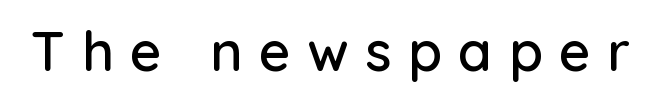
Q: Is the text italic (slanted)? A: No, it is upright.
Q: Is the typeface a serif or a sans-serif typeface? A: Sans-serif.
Q: Is the text underlined? A: No.
Q: Is the spacing between letters normal or unusually wide? A: Unusually wide.
Q: Width (condensed, normal, or wide)? A: Normal.
Q: Stroke contrast? A: Low.
Q: x-height? A: Medium.
Q: Monospaced? A: No.
